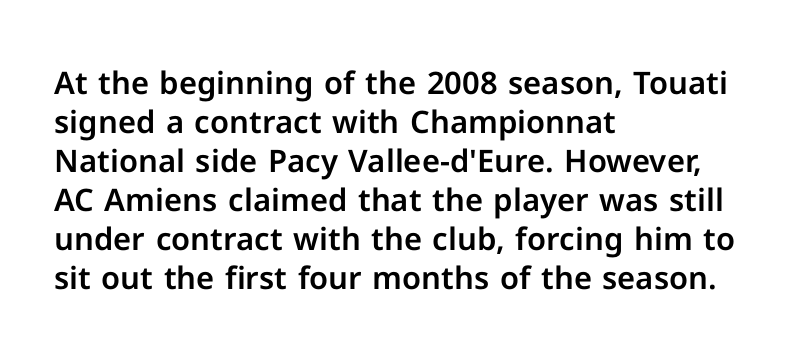
Which margin do the lines hug? The left one — the right edge is uneven. These lines are rendered in a variable-pitch font. Baseline-to-baseline distance is the conventional proportion of letter height. The passage shown is typeset with a sans-serif family. Posture: vertical.
